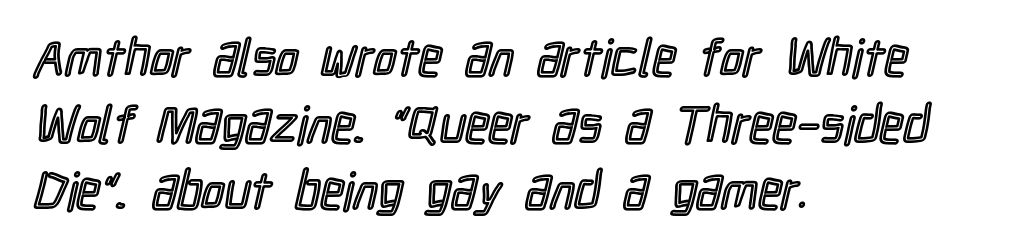
The image shows 52 px condensed type; set left-aligned, normal line spacing (1.28x), normal letter spacing, not underlined; a medium x-height.
